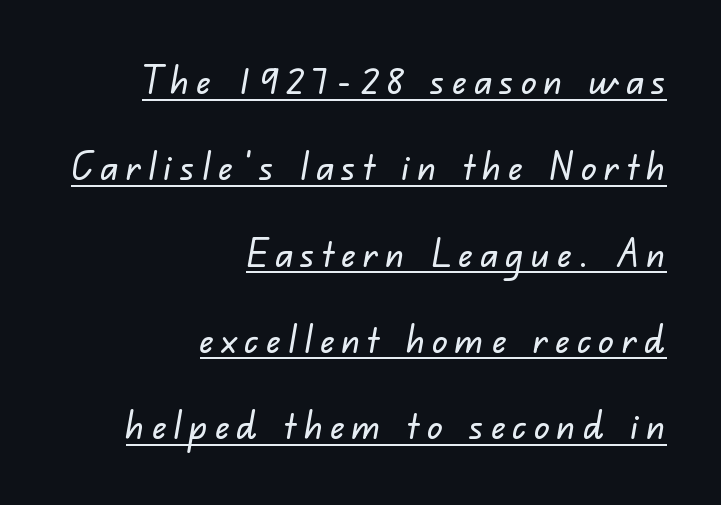
The image shows 38 px sans-serif type; set right-aligned, loose line spacing (2.27x), unusually wide letter spacing (+0.2 em), underlined; low stroke contrast and a small x-height.
